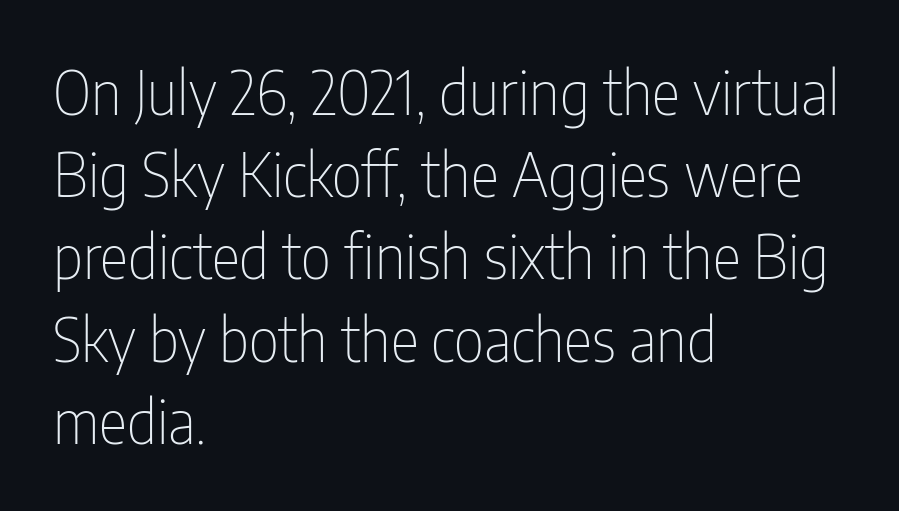
Q: Is the text bold? A: No.
Q: Is the text italic (slanted)? A: No, it is upright.
Q: Is the typeface a serif or a sans-serif typeface? A: Sans-serif.
Q: Is the text underlined? A: No.
Q: How is the paragraph aligned? A: Left-aligned.
Q: Is the spacing between letters normal or unusually wide? A: Normal.
Q: Is the spacing between lines tight, normal or loose? A: Normal.
Q: Width (condensed, normal, or wide)? A: Condensed.
Q: Stroke contrast? A: Low.
Q: x-height? A: Medium.
Q: Monospaced? A: No.
